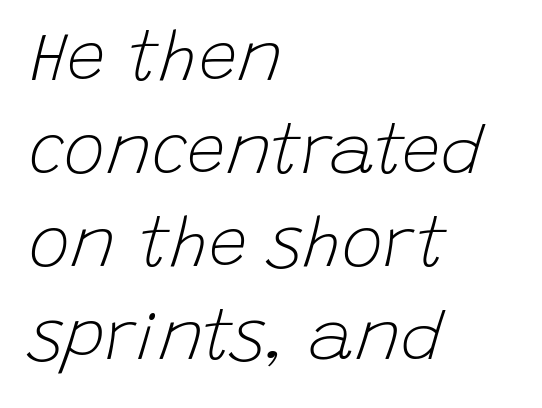
The image shows 69 px light type, italic (leaning right); set left-aligned, normal line spacing (1.35x), normal letter spacing, not underlined; low stroke contrast and a large x-height.
